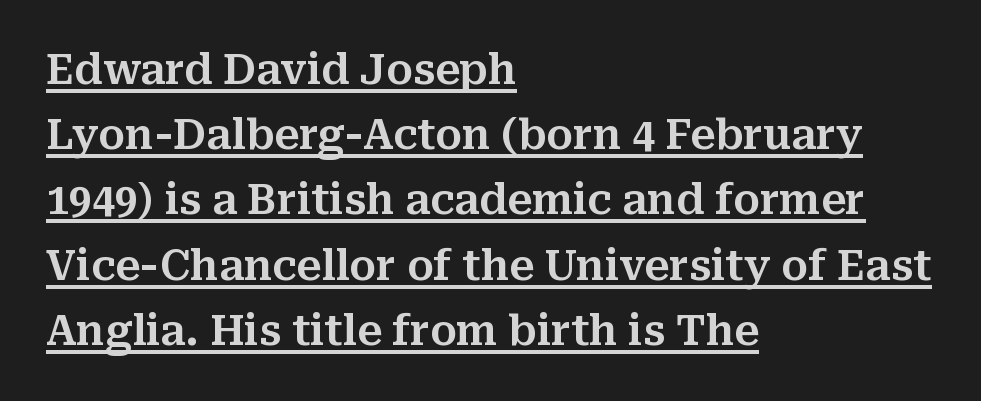
Q: Is the text italic (slanted)? A: No, it is upright.
Q: Is the typeface a serif or a sans-serif typeface? A: Serif.
Q: Is the text underlined? A: Yes.
Q: How is the paragraph aligned? A: Left-aligned.
Q: Is the spacing between letters normal or unusually wide? A: Normal.
Q: Is the spacing between lines tight, normal or loose? A: Normal.
Q: Width (condensed, normal, or wide)? A: Normal.
Q: Stroke contrast? A: Medium.
Q: x-height? A: Medium.
Q: Monospaced? A: No.
